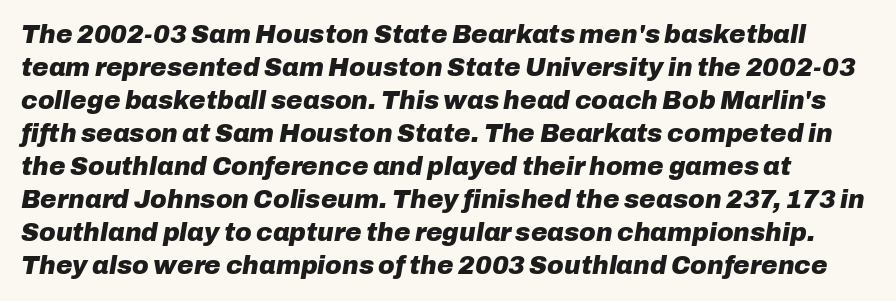
Q: Is the text bold? A: Yes.
Q: Is the text italic (slanted)? A: Yes, it leans right by about 10 degrees.
Q: Is the text underlined? A: No.
Q: Is the spacing between letters normal or unusually wide? A: Normal.
Q: Is the spacing between lines tight, normal or loose? A: Normal.
